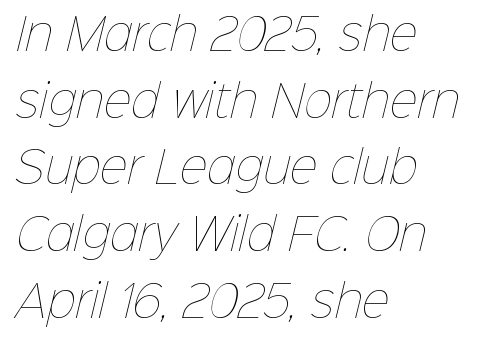
The image shows 43 px thin type; set left-aligned, normal line spacing (1.55x), normal letter spacing, not underlined; low stroke contrast and a medium x-height.
